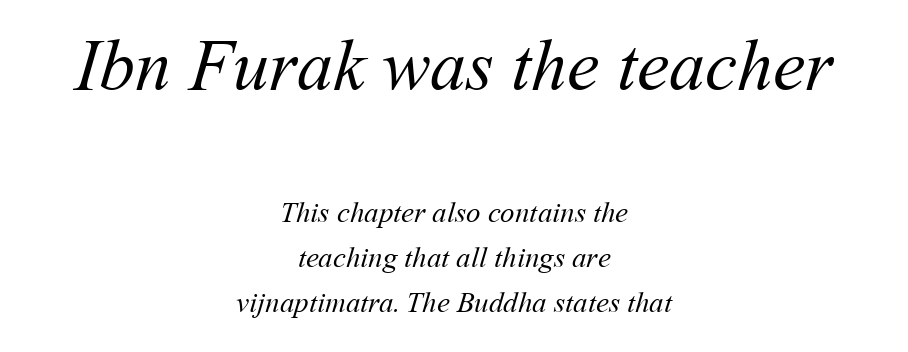
The image shows 72 px regular-weight type; set centered, normal line spacing (1.54x), normal letter spacing, not underlined; the first (top) block is 2.48x larger; medium stroke contrast and a medium x-height.
